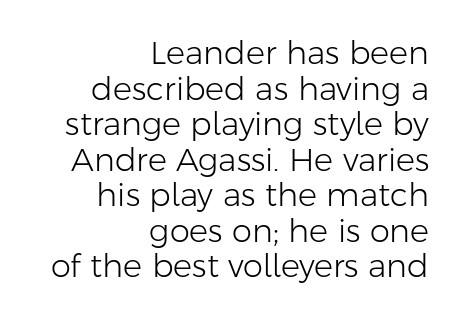
Q: Is the text bold? A: No.
Q: Is the text italic (slanted)? A: No, it is upright.
Q: Is the typeface a serif or a sans-serif typeface? A: Sans-serif.
Q: Is the text underlined? A: No.
Q: How is the paragraph aligned? A: Right-aligned.
Q: Is the spacing between letters normal or unusually wide? A: Normal.
Q: Is the spacing between lines tight, normal or loose? A: Tight.
Q: Width (condensed, normal, or wide)? A: Normal.
Q: Stroke contrast? A: Low.
Q: x-height? A: Medium.
Q: Monospaced? A: No.
